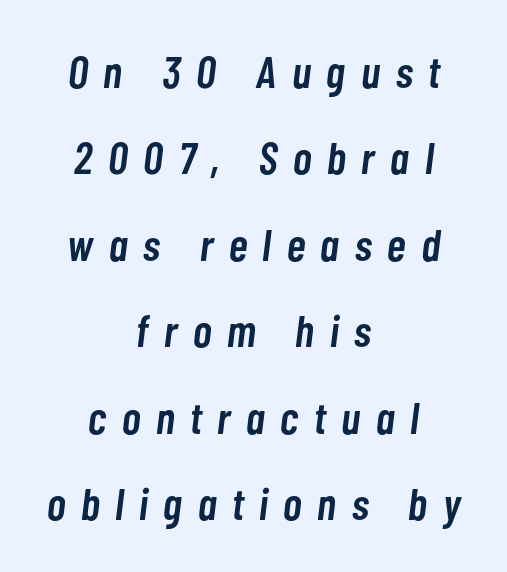
The face used here is proportionally spaced, like ordinary book or web type. Glance below the letters and you will spot only blank space. The paragraph has two soft edges and a firm central axis. Tracking here is generous; glyphs stand well apart from one another. Typographic density is moderately raised because the face is semibold.
